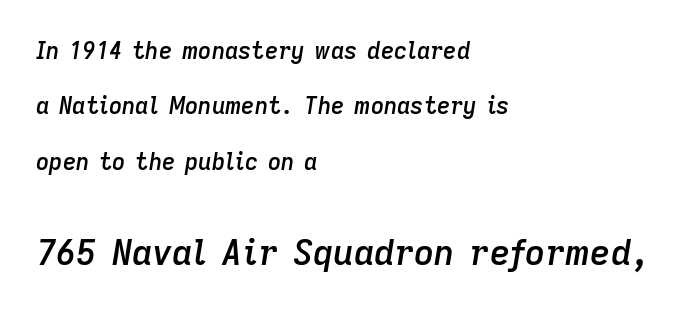
Q: Is the text bold? A: Semi-bold.
Q: Is the text italic (slanted)? A: Yes, it leans right by about 9 degrees.
Q: Is the text underlined? A: No.
Q: How is the paragraph aligned? A: Left-aligned.
Q: Is the spacing between letters normal or unusually wide? A: Normal.
Q: Is the spacing between lines tight, normal or loose? A: Loose.
Q: Which block of text is set in a larger size, the first (top) or the second (bottom)? A: The second (bottom) one.
Q: Width (condensed, normal, or wide)? A: Normal.
Q: Stroke contrast? A: Low.
Q: x-height? A: Medium.
Q: Monospaced? A: No.
